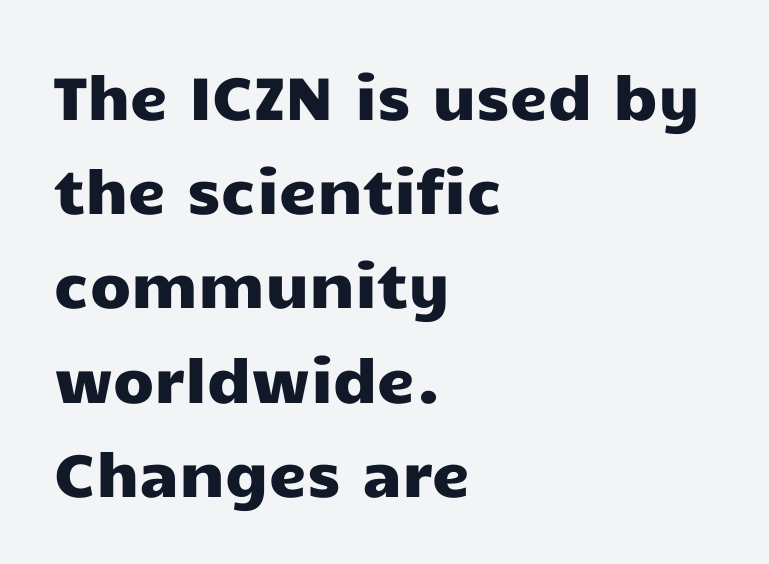
Q: Is the text italic (slanted)? A: No, it is upright.
Q: Is the typeface a serif or a sans-serif typeface? A: Sans-serif.
Q: Is the text underlined? A: No.
Q: How is the paragraph aligned? A: Left-aligned.
Q: Is the spacing between letters normal or unusually wide? A: Normal.
Q: Is the spacing between lines tight, normal or loose? A: Normal.
Q: Width (condensed, normal, or wide)? A: Wide.
Q: Stroke contrast? A: Low.
Q: x-height? A: Medium.
Q: Monospaced? A: No.
